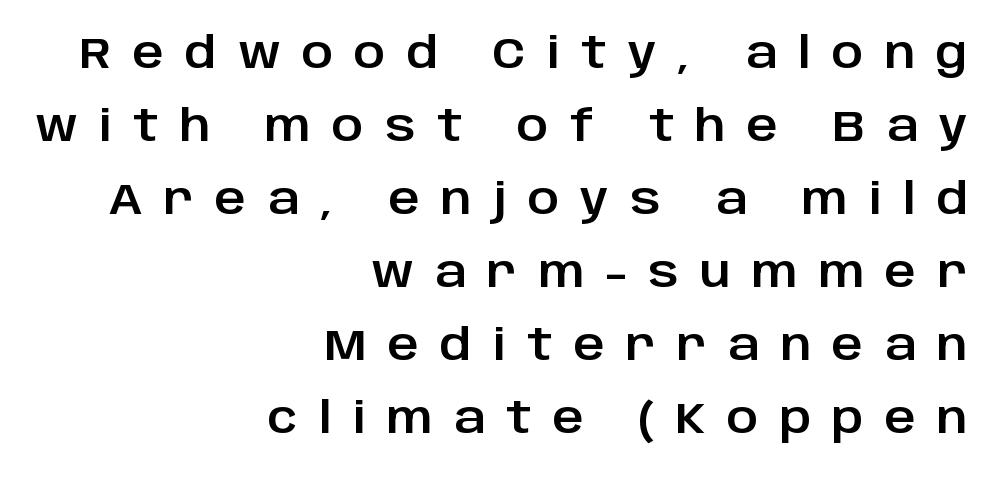
The image shows 43 px sans-serif type, upright; set right-aligned, normal line spacing (1.7x), unusually wide letter spacing (+0.49 em), not underlined; low stroke contrast and a large x-height.
